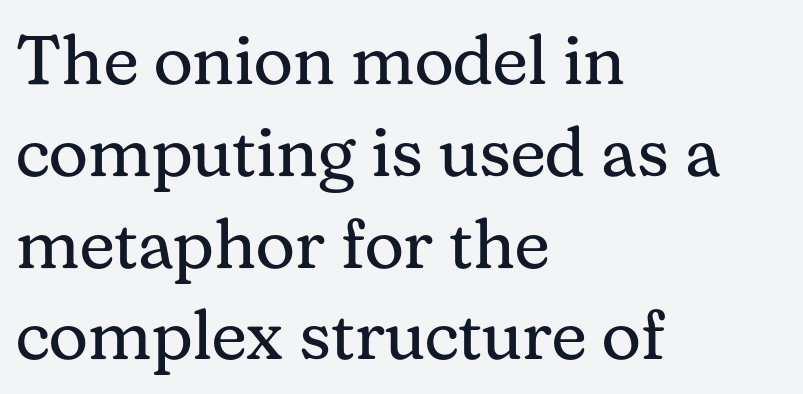
Here the designer chose a conventional face with non-uniform glyph widths. A typesetter would call this leading conventional body-copy spacing. You could call the tracking neutral — neither tight nor loose. Ordinary non-slanted type is in use. A light-to-regular cut is what we see here.
